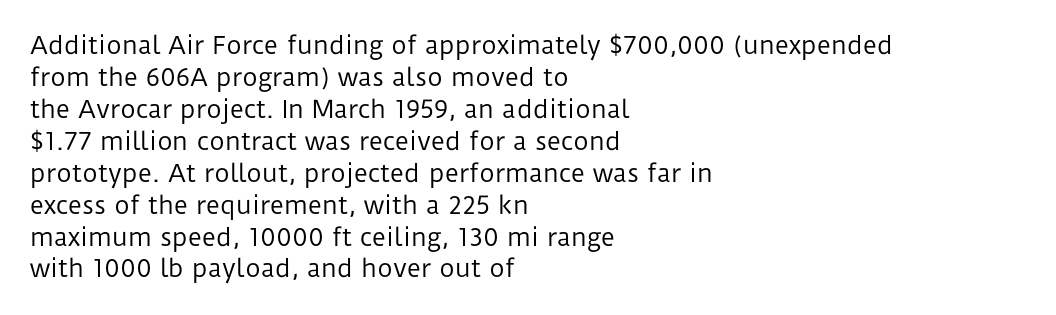
The image shows 24 px text type, upright; set left-aligned, normal line spacing (1.33x), normal letter spacing, not underlined.
